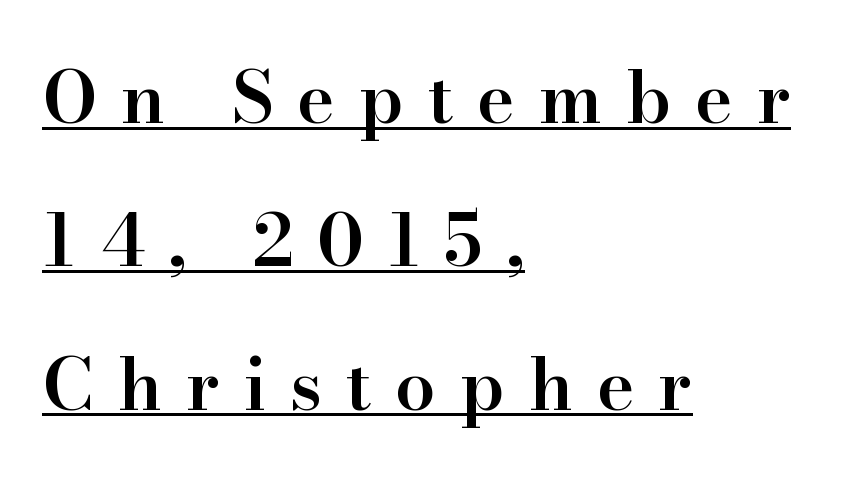
{"serif": "yes", "italic": "no", "bold": "semi", "weight": "semibold", "width": "normal", "stroke_contrast": "high", "x_height": "small", "monospaced": "no", "underline": "yes", "align": "left", "line_spacing": "loose", "line_spacing_ratio": 1.99, "letter_spacing": "wide", "letter_spacing_em": 0.33, "glyph_px": 72}
